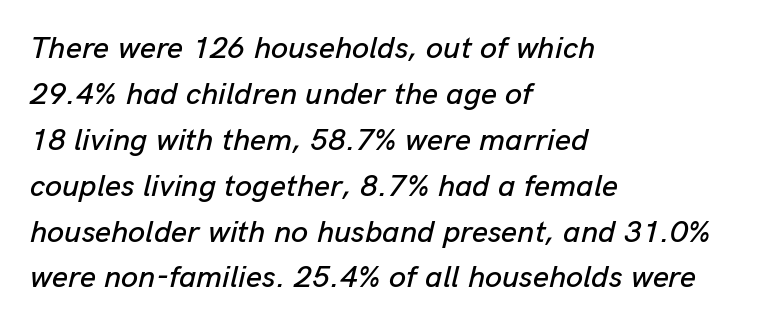
{"italic": "yes", "lean": "right", "slant_degrees": 13, "width": "normal", "stroke_contrast": "low", "x_height": "medium", "monospaced": "no", "underline": "no", "align": "left", "line_spacing": "normal", "line_spacing_ratio": 1.48, "letter_spacing": "normal", "letter_spacing_em": 0.0, "glyph_px": 31}
